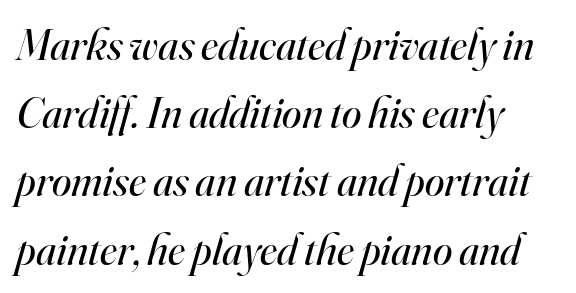
{"serif": "yes", "italic": "yes", "lean": "right", "slant_degrees": 16, "bold": "no", "weight": "regular", "width": "normal", "stroke_contrast": "high", "x_height": "small", "monospaced": "no", "underline": "no", "align": "left", "line_spacing": "normal", "line_spacing_ratio": 1.55, "letter_spacing": "normal", "letter_spacing_em": 0.0, "glyph_px": 44}
